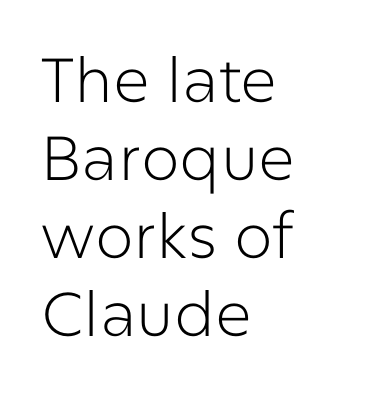
Short note: letters normally spaced. The lines sit at an ordinary, default distance from one another. Is this a fixed-width face? No — the glyphs have proportional, varying widths. Heaviness? Minimal to ordinary, like unemphasized prose. The space directly below the letters is spotless.
